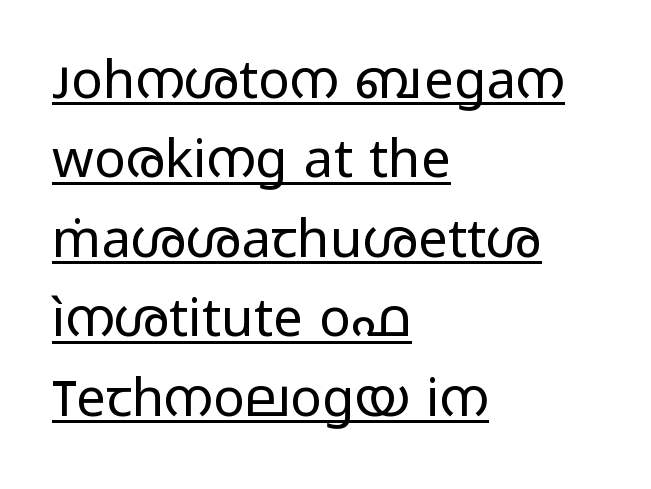
{"serif": "no", "italic": "no", "bold": "no", "weight": "regular", "width": "wide", "stroke_contrast": "low", "x_height": "medium", "monospaced": "no", "underline": "yes", "align": "left", "line_spacing": "normal", "line_spacing_ratio": 1.5, "letter_spacing": "normal", "letter_spacing_em": 0.0, "glyph_px": 53}
